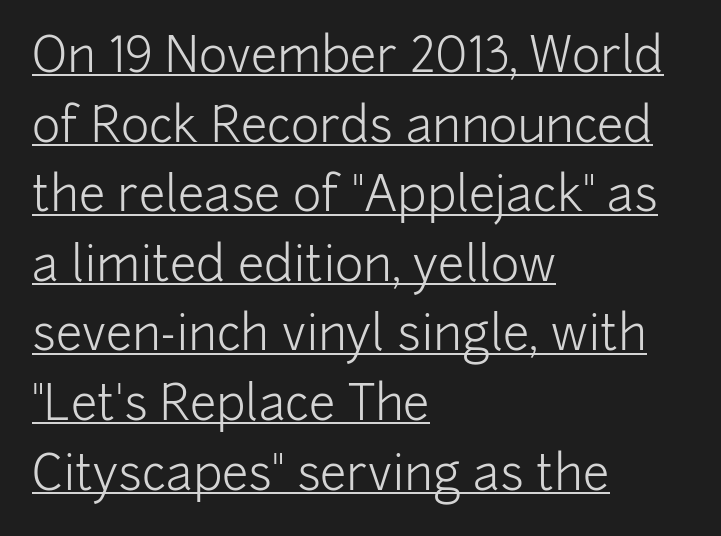
Leftover space on each line is placed entirely after the last word. These lines keep a tight, regular rhythm from letter to letter. Does the leading feel generous? No, just average. In terms of posture, this sample is upright. Nothing heavy about these letters — not bold at all.
